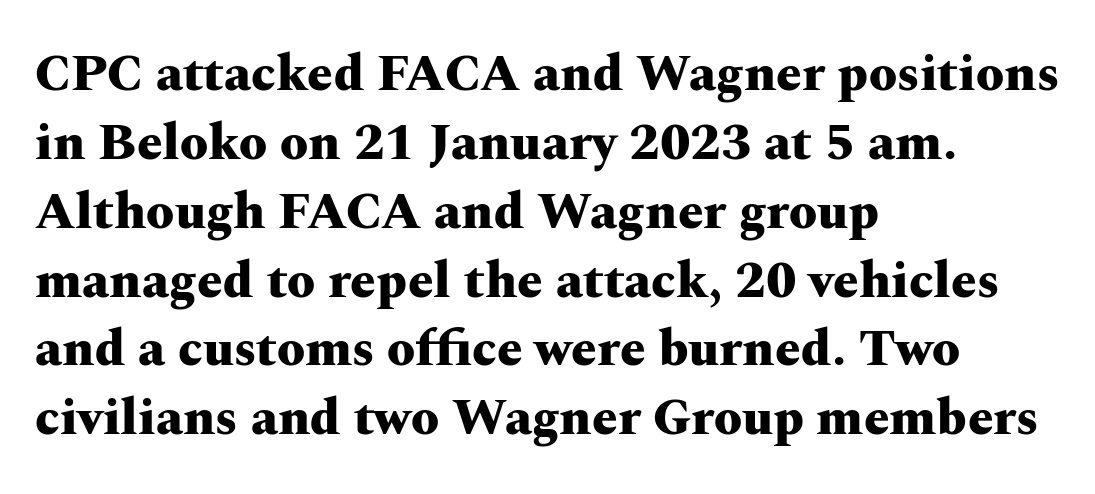
Summary of weight: heavy, a full bold. Nothing unusual about the tracking: characters are spaced as the font intends. The leading is moderate, giving the passage an even texture. Think of a printed novel: that variable character pitch is what you see here.
